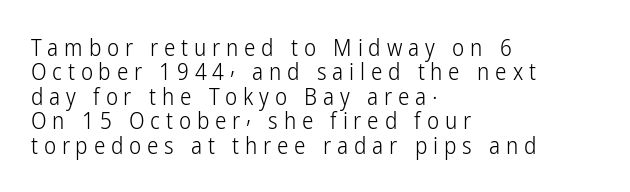
{"italic": "no", "bold": "no", "underline": "no", "align": "left", "line_spacing": "tight", "line_spacing_ratio": 1.06, "letter_spacing": "wide", "letter_spacing_em": 0.25, "glyph_px": 23}
